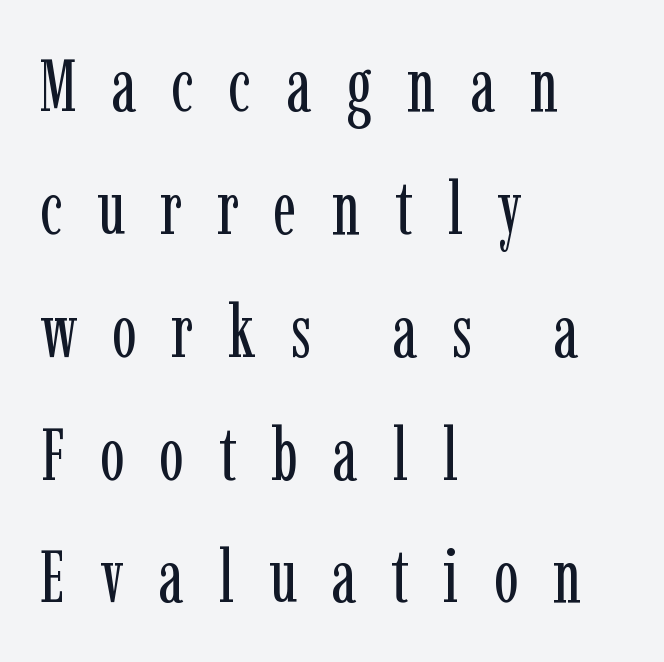
{"serif": "yes", "italic": "no", "bold": "no", "weight": "regular", "width": "condensed", "stroke_contrast": "low", "x_height": "medium", "monospaced": "no", "underline": "no", "align": "left", "line_spacing": "normal", "line_spacing_ratio": 1.66, "letter_spacing": "wide", "letter_spacing_em": 0.47, "glyph_px": 74}
